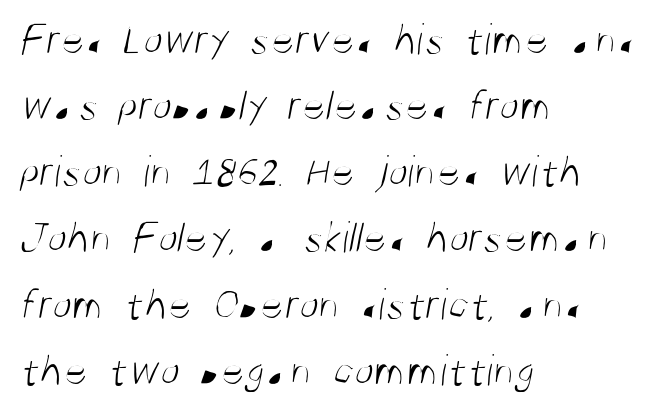
Is this a sans? Yes — the strokes have no serifs. The passage shown has conventional tracking throughout. Character widths vary here, with narrow letters taking less room than wide ones. Stroke thickness stays within the range of a standard reading face or lighter. Clear beneath every line of the passage. Vertical spacing — default.
